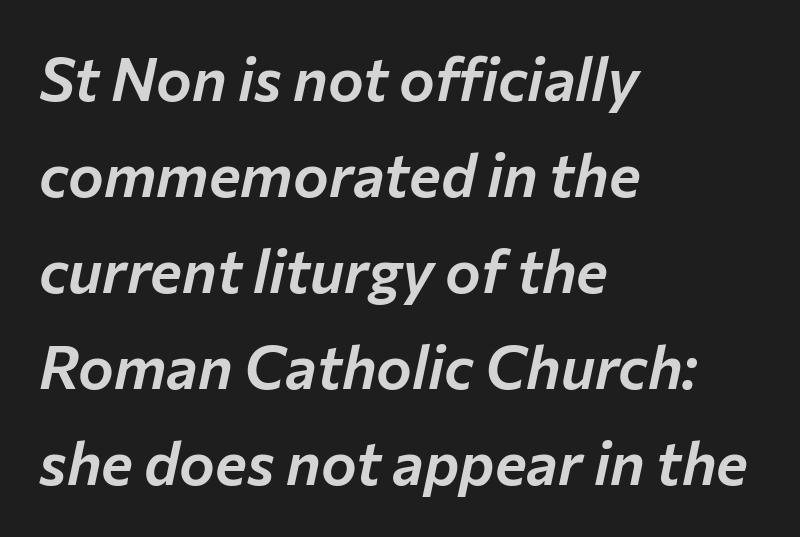
Q: Is the text italic (slanted)? A: Yes, it leans right by about 12 degrees.
Q: Is the text underlined? A: No.
Q: How is the paragraph aligned? A: Left-aligned.
Q: Is the spacing between letters normal or unusually wide? A: Normal.
Q: Is the spacing between lines tight, normal or loose? A: Normal.
Q: Width (condensed, normal, or wide)? A: Normal.
Q: Stroke contrast? A: Low.
Q: x-height? A: Medium.
Q: Monospaced? A: No.
